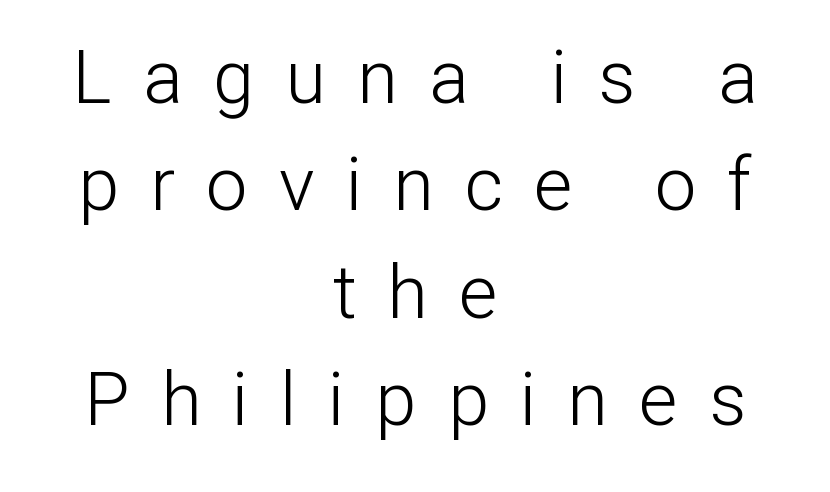
To sum up the face: it is a sans, with no serifs. The area under the type is left untouched. Regular leading. One-word summary of the alignment: center.
